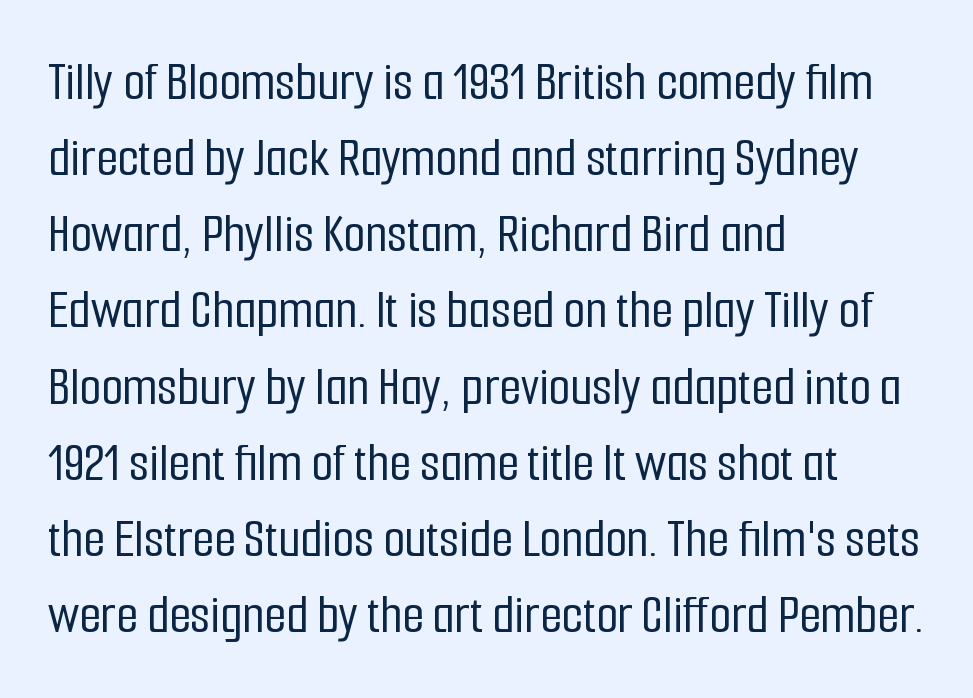
{"serif": "no", "italic": "no", "width": "condensed", "stroke_contrast": "low", "x_height": "medium", "monospaced": "no", "underline": "no", "align": "left", "line_spacing": "normal", "line_spacing_ratio": 1.36, "letter_spacing": "normal", "letter_spacing_em": 0.0, "glyph_px": 56}
